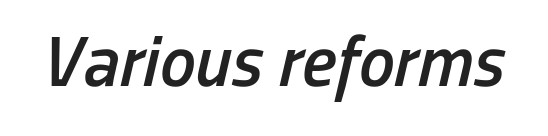
{"italic": "yes", "lean": "right", "slant_degrees": 13, "bold": "semi", "weight": "semibold", "width": "condensed", "stroke_contrast": "low", "x_height": "medium", "monospaced": "no", "underline": "no", "letter_spacing": "normal", "letter_spacing_em": 0.0, "glyph_px": 72}
